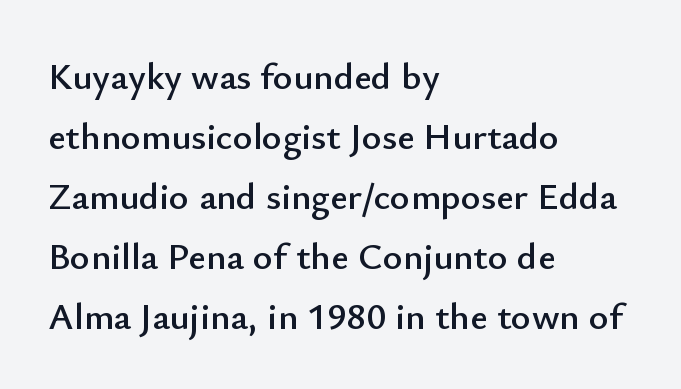
Q: Is the text italic (slanted)? A: No, it is upright.
Q: Is the typeface a serif or a sans-serif typeface? A: Sans-serif.
Q: Is the text underlined? A: No.
Q: How is the paragraph aligned? A: Left-aligned.
Q: Is the spacing between letters normal or unusually wide? A: Normal.
Q: Is the spacing between lines tight, normal or loose? A: Normal.
Q: Width (condensed, normal, or wide)? A: Normal.
Q: Stroke contrast? A: Low.
Q: x-height? A: Small.
Q: Monospaced? A: No.
